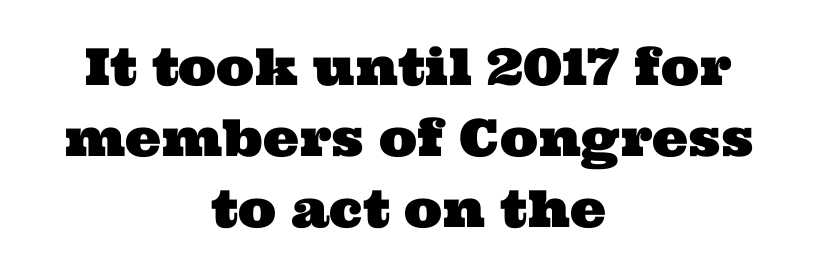
{"serif": "yes", "width": "wide", "stroke_contrast": "medium", "x_height": "medium", "monospaced": "no", "underline": "no", "align": "center", "line_spacing": "normal", "line_spacing_ratio": 1.39, "letter_spacing": "normal", "letter_spacing_em": 0.0, "glyph_px": 51}
